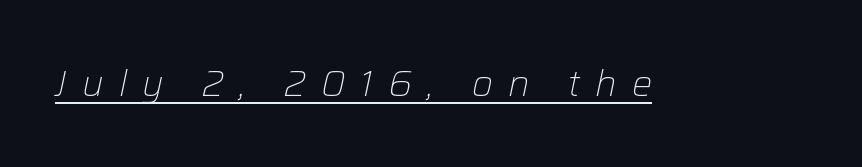
Q: Is the text bold? A: No.
Q: Is the text italic (slanted)? A: Yes, it leans right by about 12 degrees.
Q: Is the text underlined? A: Yes.
Q: Is the spacing between letters normal or unusually wide? A: Unusually wide.
Q: Width (condensed, normal, or wide)? A: Normal.
Q: Stroke contrast? A: Low.
Q: x-height? A: Medium.
Q: Monospaced? A: No.
